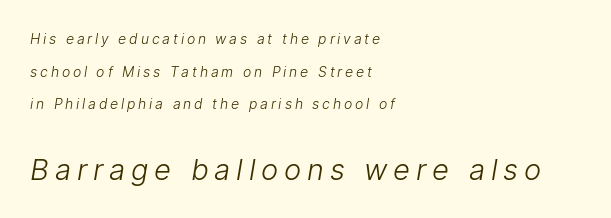
Q: Is the text bold? A: No.
Q: Is the typeface a serif or a sans-serif typeface? A: Sans-serif.
Q: Is the text underlined? A: No.
Q: How is the paragraph aligned? A: Left-aligned.
Q: Is the spacing between letters normal or unusually wide? A: Unusually wide.
Q: Is the spacing between lines tight, normal or loose? A: Loose.
Q: Which block of text is set in a larger size, the first (top) or the second (bottom)? A: The second (bottom) one.
Q: Width (condensed, normal, or wide)? A: Normal.
Q: Stroke contrast? A: Low.
Q: x-height? A: Medium.
Q: Monospaced? A: No.
